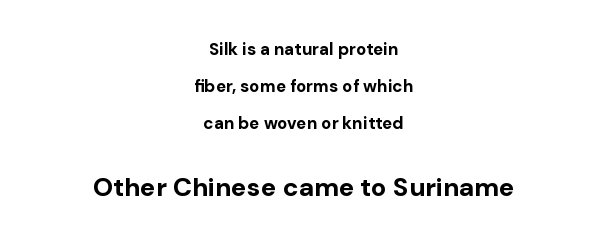
Q: Is the text bold? A: Yes.
Q: Is the text italic (slanted)? A: No, it is upright.
Q: Is the text underlined? A: No.
Q: How is the paragraph aligned? A: Centered.
Q: Is the spacing between letters normal or unusually wide? A: Normal.
Q: Is the spacing between lines tight, normal or loose? A: Loose.
Q: Which block of text is set in a larger size, the first (top) or the second (bottom)? A: The second (bottom) one.
